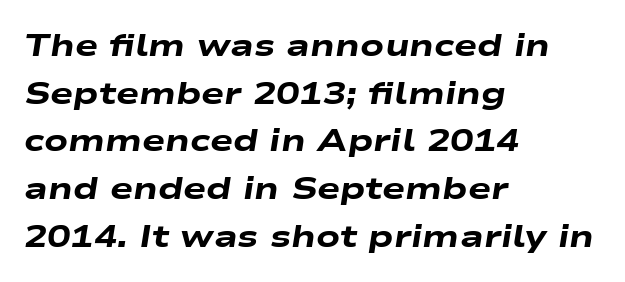
{"italic": "yes", "lean": "right", "slant_degrees": 9, "bold": "yes", "weight": "heavy", "width": "wide", "stroke_contrast": "low", "x_height": "medium", "monospaced": "no", "underline": "no", "align": "left", "line_spacing": "normal", "line_spacing_ratio": 1.54, "letter_spacing": "normal", "letter_spacing_em": 0.0, "glyph_px": 31}
